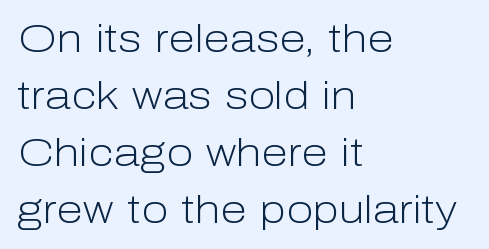
The image shows 39 px light sans-serif type, upright; set left-aligned, normal line spacing (1.46x), normal letter spacing, not underlined; low stroke contrast and a medium x-height.
